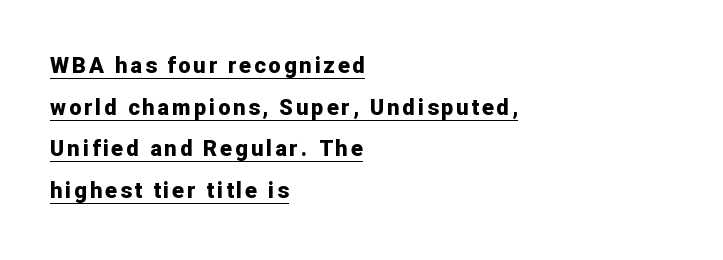
The image shows 22 px bold type, upright; set left-aligned, line spacing 1.89x, underlined.
